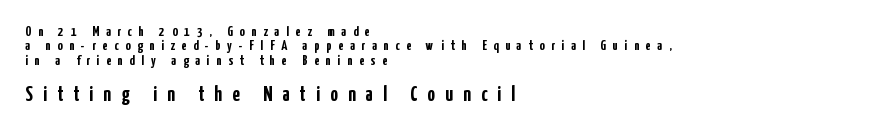
{"italic": "no", "bold": "yes", "underline": "no", "align": "left", "line_spacing": "tight", "line_spacing_ratio": 1.02, "letter_spacing": "wide", "letter_spacing_em": 0.49, "larger_block": "second", "size_ratio": 1.5, "glyph_px": 21}
